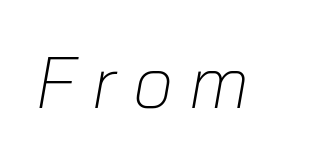
The image shows 72 px light type, italic (leaning right); set unusually wide letter spacing (+0.22 em), not underlined; low stroke contrast and a medium x-height.
